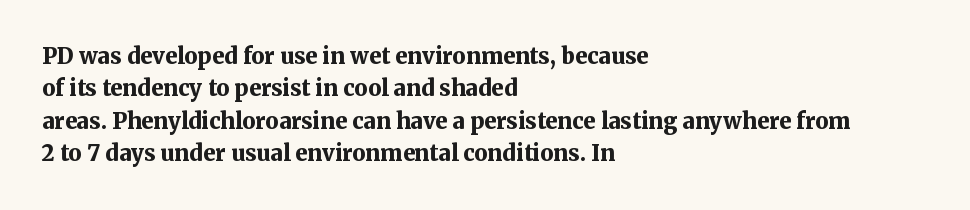
Q: Is the text bold? A: Yes.
Q: Is the text italic (slanted)? A: No, it is upright.
Q: Is the text underlined? A: No.
Q: How is the paragraph aligned? A: Left-aligned.
Q: Is the spacing between letters normal or unusually wide? A: Normal.
Q: Is the spacing between lines tight, normal or loose? A: Normal.
